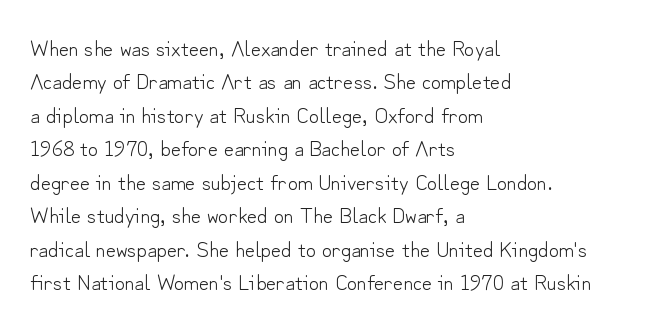
Summary of vertical rhythm: regular, with standard interline spacing. No extra ink here — the face is not bold. Quick note: not italic, upright. Horizontal alignment here is leftward, the default for most running prose.
